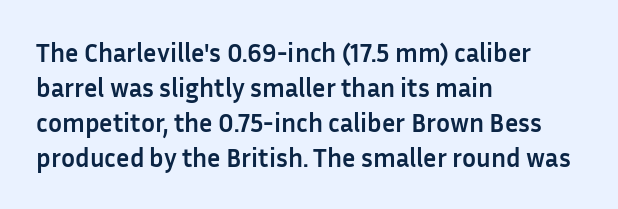
The image shows 26 px bold type, upright; set left-aligned, normal line spacing (1.34x), normal letter spacing, not underlined.
